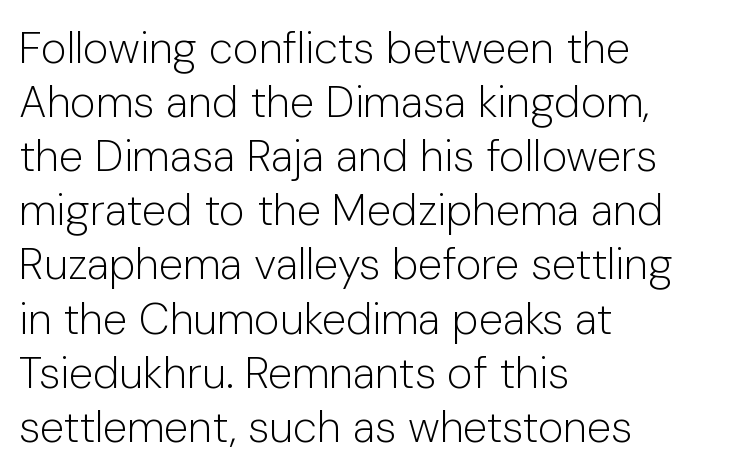
Q: Is the text bold? A: No.
Q: Is the text italic (slanted)? A: No, it is upright.
Q: Is the typeface a serif or a sans-serif typeface? A: Sans-serif.
Q: Is the text underlined? A: No.
Q: How is the paragraph aligned? A: Left-aligned.
Q: Is the spacing between letters normal or unusually wide? A: Normal.
Q: Width (condensed, normal, or wide)? A: Normal.
Q: Stroke contrast? A: Low.
Q: x-height? A: Medium.
Q: Monospaced? A: No.
